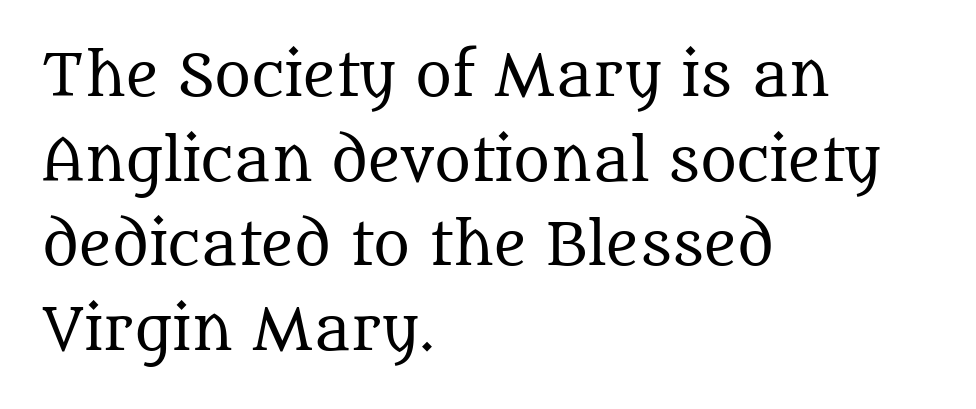
{"serif": "yes", "italic": "no", "bold": "no", "weight": "regular", "width": "normal", "stroke_contrast": "medium", "x_height": "large", "monospaced": "no", "underline": "no", "align": "left", "line_spacing": "normal", "line_spacing_ratio": 1.51, "letter_spacing": "normal", "letter_spacing_em": 0.0, "glyph_px": 56}
